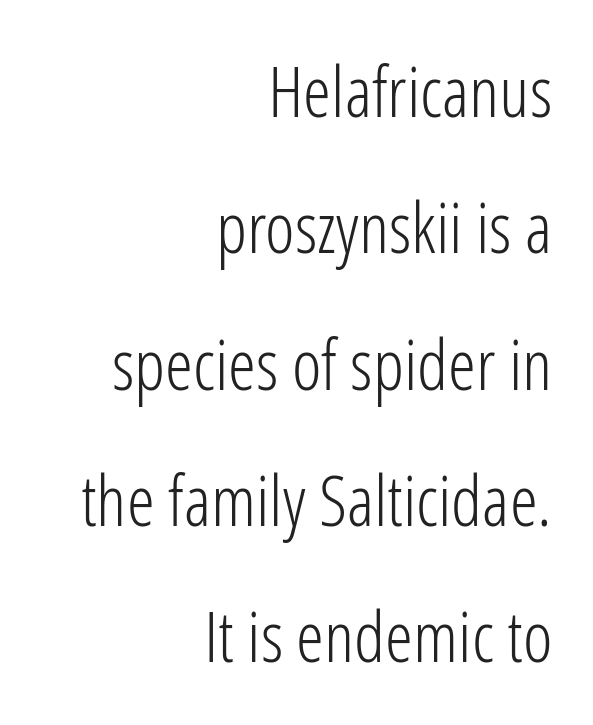
Q: Is the text bold? A: No.
Q: Is the text italic (slanted)? A: No, it is upright.
Q: Is the typeface a serif or a sans-serif typeface? A: Sans-serif.
Q: Is the text underlined? A: No.
Q: How is the paragraph aligned? A: Right-aligned.
Q: Is the spacing between letters normal or unusually wide? A: Normal.
Q: Is the spacing between lines tight, normal or loose? A: Loose.
Q: Width (condensed, normal, or wide)? A: Condensed.
Q: Stroke contrast? A: Low.
Q: x-height? A: Medium.
Q: Monospaced? A: No.
